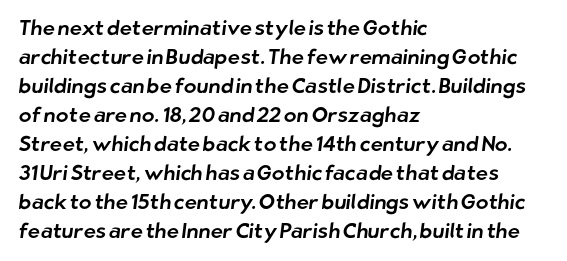
Q: Is the text underlined? A: No.
Q: How is the paragraph aligned? A: Left-aligned.
Q: Is the spacing between letters normal or unusually wide? A: Normal.
Q: Is the spacing between lines tight, normal or loose? A: Normal.
